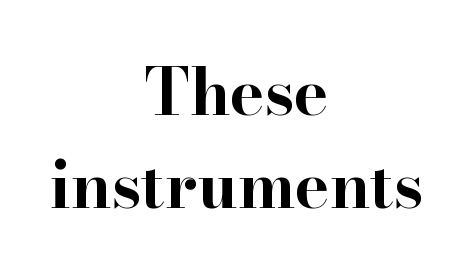
The image shows 65 px bold, wide serif type, upright; set centered, normal line spacing (1.43x), normal letter spacing, not underlined; high stroke contrast and a small x-height.
